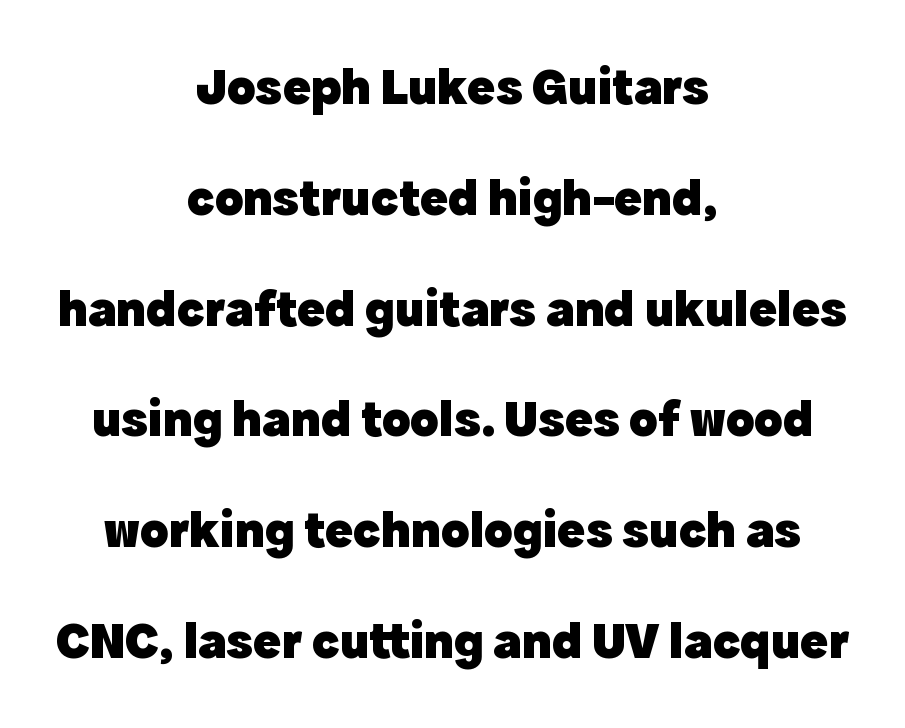
Heavy, bold letterforms. Italic: no, the glyphs are upright roman. No word sits above an underline. Note: no serifs on the glyphs. The block of text is sparse from top to bottom, with ample space between rows.
